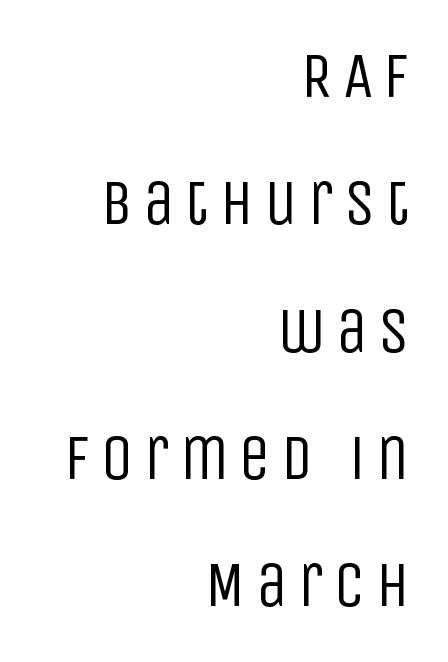
The glyphs are unaccompanied by any horizontal stroke below them. Alignment: flush right. The type family on display is of the sans-serif kind. A typesetter would call this proportional, since set widths differ per character.
